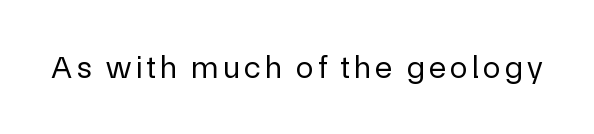
{"serif": "no", "italic": "no", "bold": "no", "weight": "regular", "width": "normal", "x_height": "medium", "monospaced": "no", "underline": "no", "glyph_px": 32}
